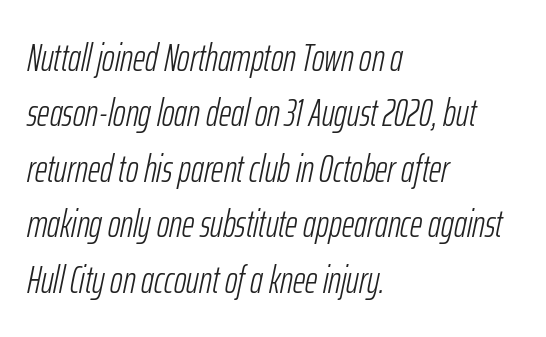
Q: Is the text bold? A: No.
Q: Is the text italic (slanted)? A: Yes, it leans right by about 12 degrees.
Q: Is the text underlined? A: No.
Q: How is the paragraph aligned? A: Left-aligned.
Q: Is the spacing between letters normal or unusually wide? A: Normal.
Q: Is the spacing between lines tight, normal or loose? A: Normal.
Q: Width (condensed, normal, or wide)? A: Condensed.
Q: Stroke contrast? A: Low.
Q: x-height? A: Medium.
Q: Monospaced? A: No.
